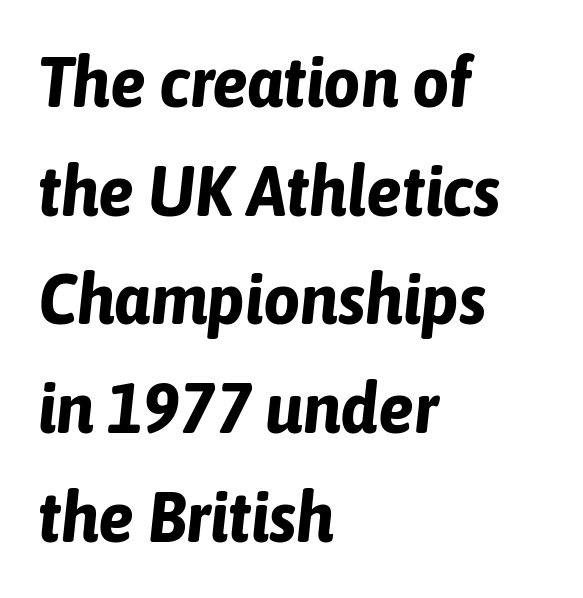
{"italic": "yes", "lean": "right", "slant_degrees": 6, "bold": "yes", "weight": "bold", "width": "condensed", "stroke_contrast": "low", "x_height": "medium", "monospaced": "no", "underline": "no", "align": "left", "line_spacing": "normal", "line_spacing_ratio": 1.51, "letter_spacing": "normal", "letter_spacing_em": 0.0, "glyph_px": 72}
